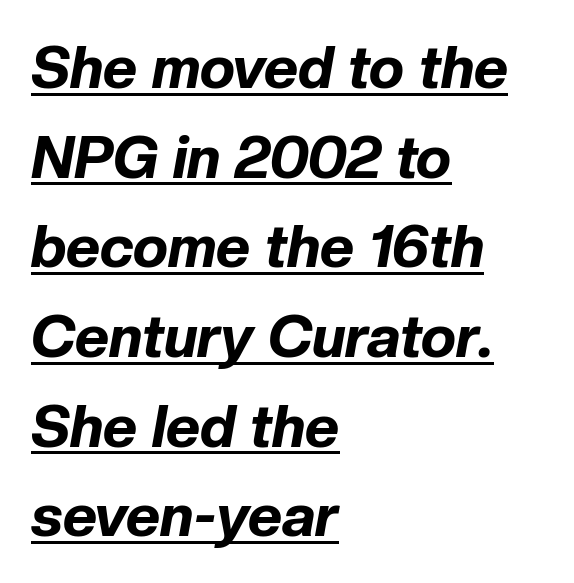
{"italic": "yes", "lean": "right", "slant_degrees": 10, "bold": "yes", "weight": "bold", "width": "normal", "stroke_contrast": "low", "x_height": "medium", "monospaced": "no", "underline": "yes", "align": "left", "line_spacing": "normal", "line_spacing_ratio": 1.52, "letter_spacing": "normal", "letter_spacing_em": 0.0, "glyph_px": 59}
